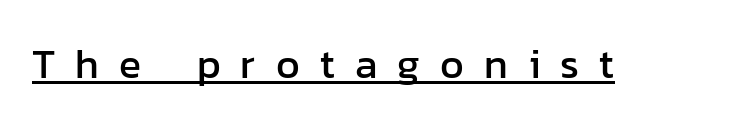
Q: Is the text italic (slanted)? A: No, it is upright.
Q: Is the typeface a serif or a sans-serif typeface? A: Sans-serif.
Q: Is the text underlined? A: Yes.
Q: Is the spacing between letters normal or unusually wide? A: Unusually wide.
Q: Width (condensed, normal, or wide)? A: Normal.
Q: Stroke contrast? A: Low.
Q: x-height? A: Medium.
Q: Monospaced? A: No.
